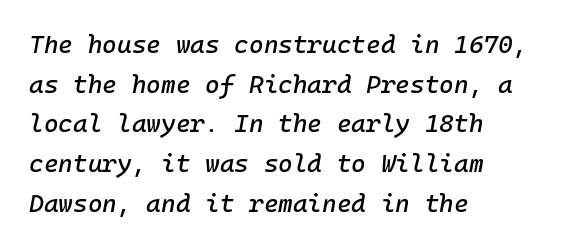
The image shows 25 px text type, italic (leaning right); set left-aligned, normal line spacing (1.59x), normal letter spacing, not underlined.
